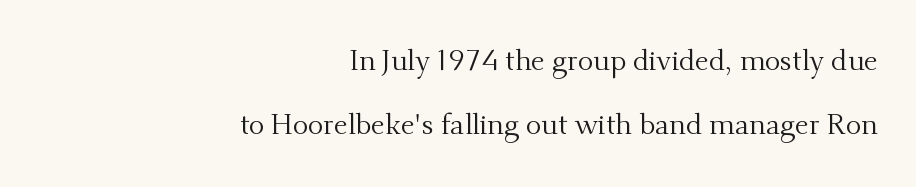
What's the leading like? Stretched, with rows far apart. The line texture is even and compact thanks to regular tracking. The passage shown is typed in a proportional face where columns would drift. Does the lettering tilt? It doesn't — this is upright.
